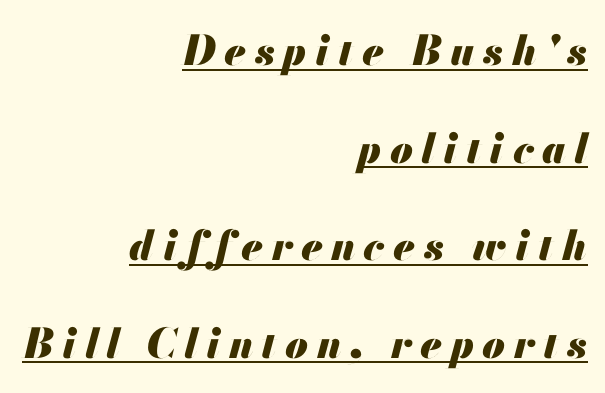
{"italic": "yes", "lean": "right", "slant_degrees": 13, "bold": "yes", "weight": "heavy", "width": "normal", "stroke_contrast": "medium", "x_height": "small", "monospaced": "no", "underline": "yes", "align": "right", "line_spacing": "loose", "line_spacing_ratio": 2.38, "letter_spacing": "wide", "letter_spacing_em": 0.21, "glyph_px": 41}
